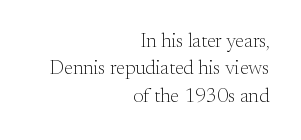
{"italic": "no", "bold": "no", "underline": "no", "align": "right", "line_spacing": "normal", "line_spacing_ratio": 1.37, "letter_spacing": "normal", "letter_spacing_em": 0.0, "glyph_px": 20}
